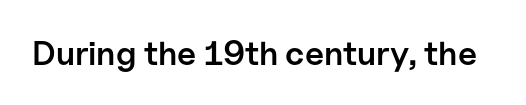
Here the designer chose a conventional face with non-uniform glyph widths. Bold? Not quite — semibold, heavier than regular but stopping short. This sample uses an upright cut, with every glyph sitting square on the baseline. The space beneath each line is pristine and unruled. The face used here is a sans, in the tradition of grotesques and geometrics.
